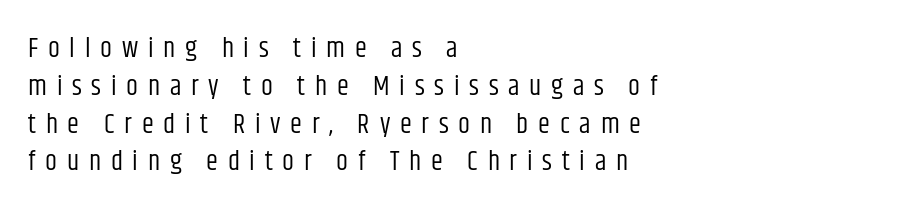
Type without underlining. The weight would be labelled regular, book, light, or lighter still. Each line starts at the same left margin while the right side varies. This is the regular roman posture of the typeface.
